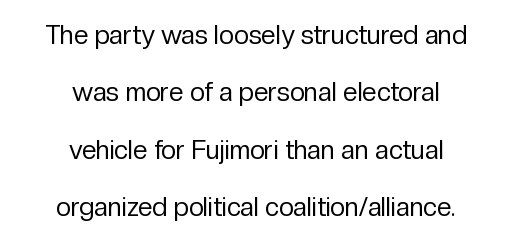
Short note: letters normally spaced. The passage is arranged like a title page — every line centered. Letters rest on an invisible, unmarked baseline. Vertical stems look standard width or narrower in stroke.
